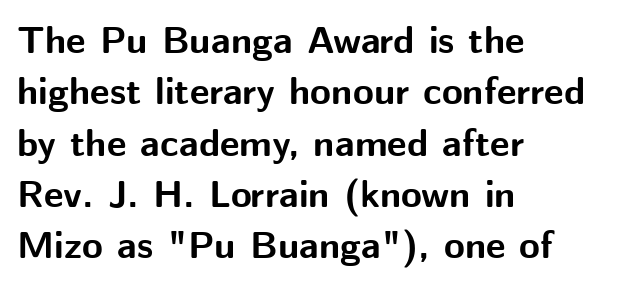
{"serif": "no", "italic": "no", "bold": "yes", "weight": "bold", "width": "normal", "stroke_contrast": "medium", "x_height": "medium", "monospaced": "no", "underline": "no", "align": "left", "line_spacing": "normal", "line_spacing_ratio": 1.35, "letter_spacing": "normal", "letter_spacing_em": 0.0, "glyph_px": 38}
